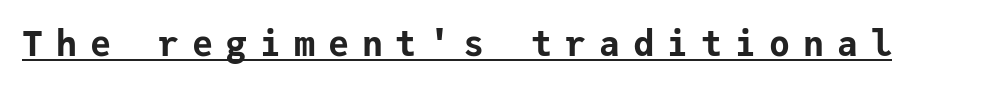
{"serif": "no", "italic": "no", "bold": "yes", "weight": "bold", "width": "normal", "stroke_contrast": "low", "x_height": "medium", "monospaced": "yes", "underline": "yes", "letter_spacing": "wide", "letter_spacing_em": 0.37, "glyph_px": 35}
